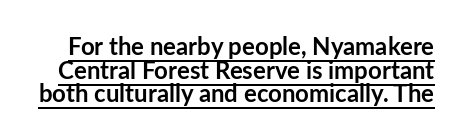
{"italic": "no", "bold": "yes", "underline": "yes", "line_spacing": "tight", "line_spacing_ratio": 0.98, "letter_spacing": "normal", "letter_spacing_em": 0.0, "glyph_px": 24}
